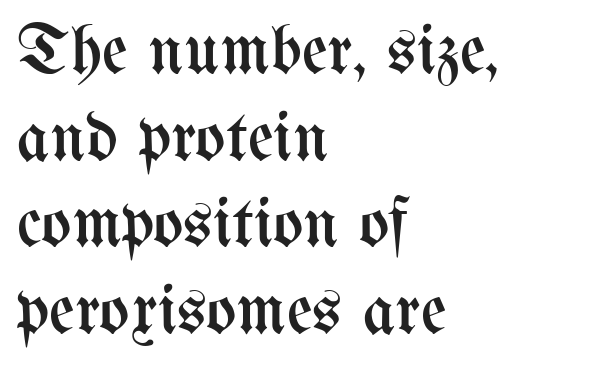
No chunkiness to these letters — they're not bold. Upright lettering throughout. Bare-footed words on every line. Is the block centered? No — it sits flush against the left margin. These lines keep a tight, regular rhythm from letter to letter. The face used here is proportionally spaced, like ordinary book or web type.
